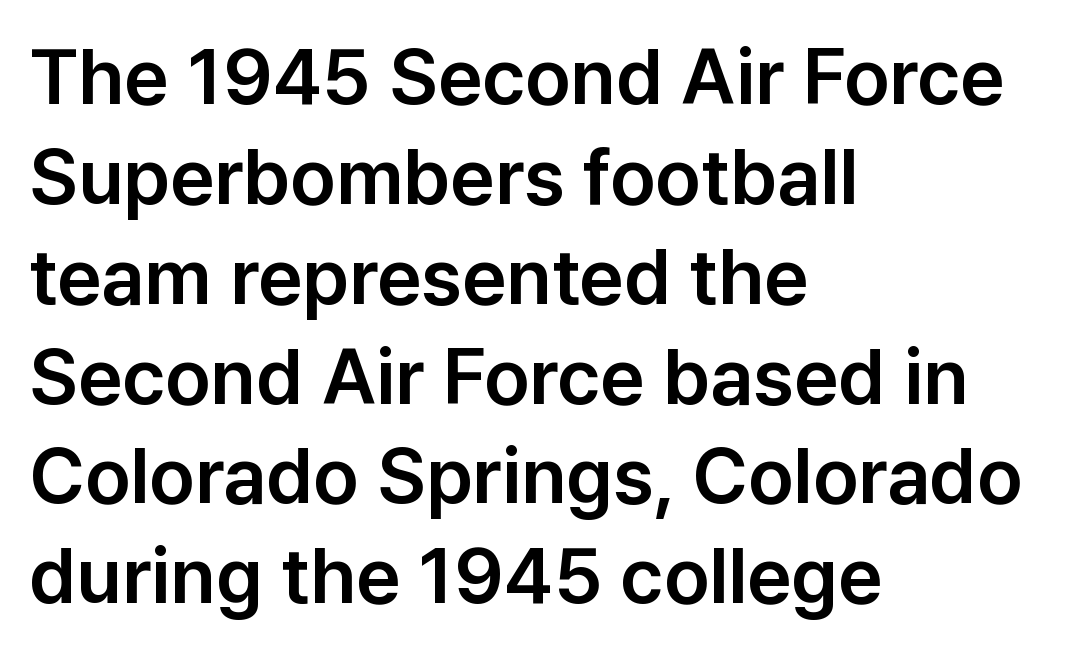
Q: Is the text italic (slanted)? A: No, it is upright.
Q: Is the typeface a serif or a sans-serif typeface? A: Sans-serif.
Q: Is the text underlined? A: No.
Q: How is the paragraph aligned? A: Left-aligned.
Q: Is the spacing between letters normal or unusually wide? A: Normal.
Q: Is the spacing between lines tight, normal or loose? A: Normal.
Q: Width (condensed, normal, or wide)? A: Normal.
Q: Stroke contrast? A: Low.
Q: x-height? A: Medium.
Q: Monospaced? A: No.
